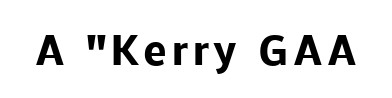
Underline: absent. Serifs: no, the terminals of the letterforms are clean. Spacing verdict: proportional, widths tailored to each character. In terms of weight, the rendering is a true, heavy bold.
